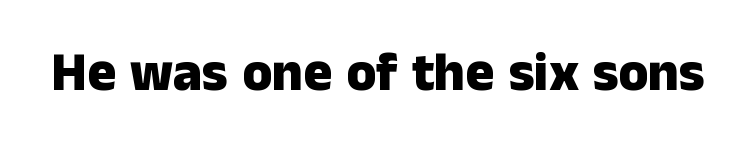
Q: Is the text bold? A: Yes.
Q: Is the text italic (slanted)? A: No, it is upright.
Q: Is the typeface a serif or a sans-serif typeface? A: Sans-serif.
Q: Is the text underlined? A: No.
Q: Is the spacing between letters normal or unusually wide? A: Normal.
Q: Width (condensed, normal, or wide)? A: Normal.
Q: Stroke contrast? A: Low.
Q: x-height? A: Medium.
Q: Monospaced? A: No.
